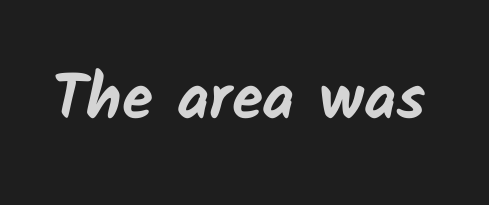
Q: Is the text bold? A: Yes.
Q: Is the typeface a serif or a sans-serif typeface? A: Sans-serif.
Q: Is the text underlined? A: No.
Q: Is the spacing between letters normal or unusually wide? A: Normal.
Q: Width (condensed, normal, or wide)? A: Normal.
Q: Stroke contrast? A: Low.
Q: x-height? A: Medium.
Q: Monospaced? A: No.
